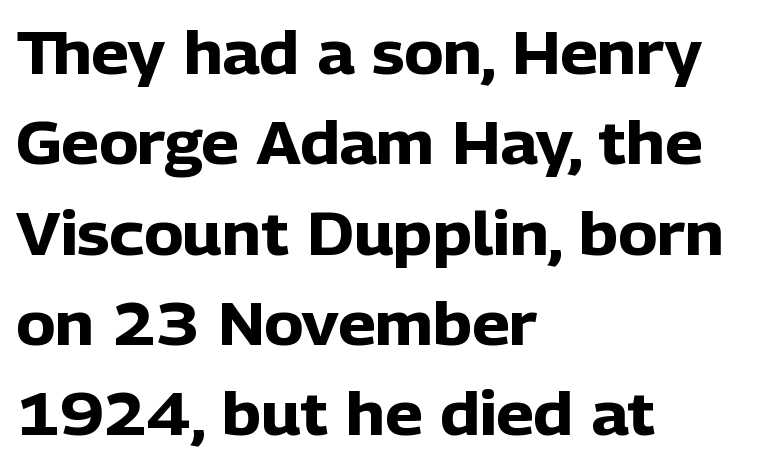
{"serif": "no", "italic": "no", "bold": "yes", "weight": "heavy", "width": "normal", "stroke_contrast": "low", "x_height": "medium", "monospaced": "no", "underline": "no", "align": "left", "line_spacing": "normal", "line_spacing_ratio": 1.53, "letter_spacing": "normal", "letter_spacing_em": 0.0, "glyph_px": 59}
